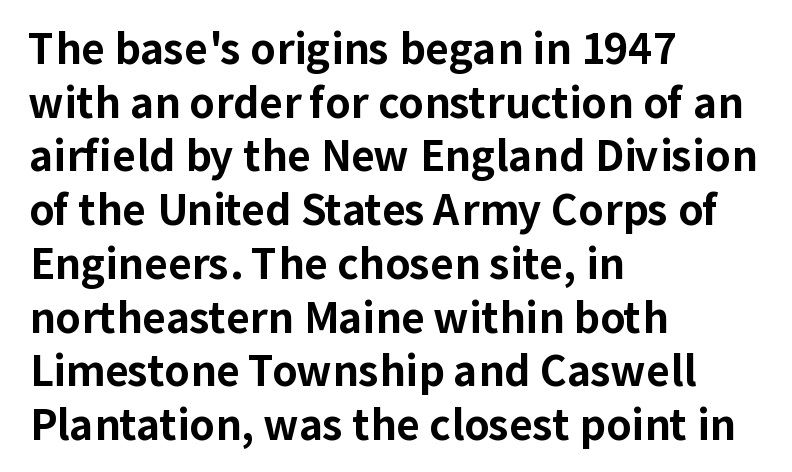
The string is rendered with underlining switched off. The font is running at its bold setting. Vertical strokes here are truly vertical. Normally led — the rows are evenly, conventionally spaced.
